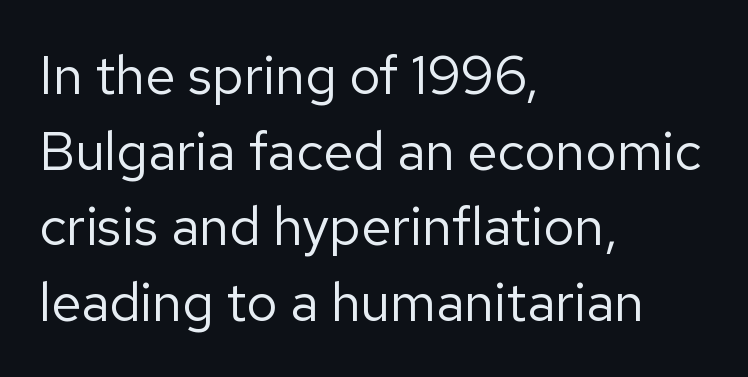
{"serif": "no", "italic": "no", "bold": "no", "weight": "regular", "width": "normal", "stroke_contrast": "low", "x_height": "medium", "monospaced": "no", "underline": "no", "align": "left", "line_spacing": "normal", "line_spacing_ratio": 1.4, "letter_spacing": "normal", "letter_spacing_em": 0.0, "glyph_px": 54}
